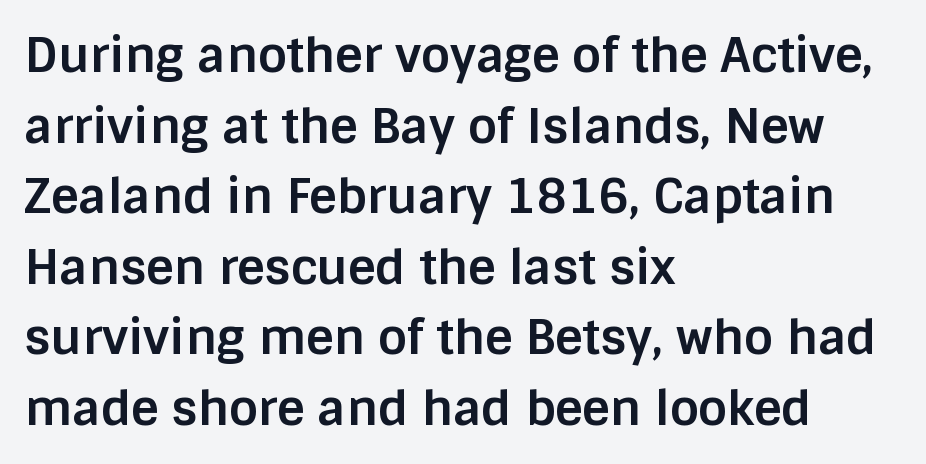
{"serif": "no", "italic": "no", "bold": "yes", "weight": "bold", "width": "normal", "stroke_contrast": "low", "x_height": "large", "monospaced": "no", "underline": "no", "align": "left", "line_spacing": "normal", "line_spacing_ratio": 1.47, "letter_spacing": "normal", "letter_spacing_em": 0.0, "glyph_px": 48}
